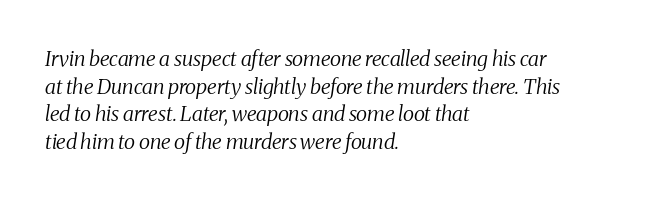
{"italic": "yes", "lean": "right", "slant_degrees": 8, "bold": "no", "underline": "no", "align": "left", "line_spacing": "normal", "line_spacing_ratio": 1.31, "letter_spacing": "normal", "letter_spacing_em": 0.0, "glyph_px": 21}
